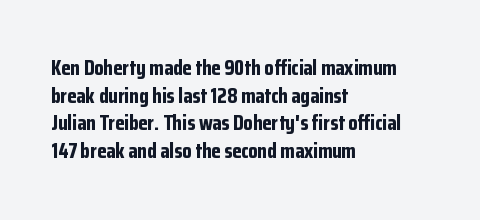
Q: Is the text bold? A: Yes.
Q: Is the text italic (slanted)? A: No, it is upright.
Q: Is the text underlined? A: No.
Q: How is the paragraph aligned? A: Left-aligned.
Q: Is the spacing between letters normal or unusually wide? A: Normal.
Q: Is the spacing between lines tight, normal or loose? A: Normal.
